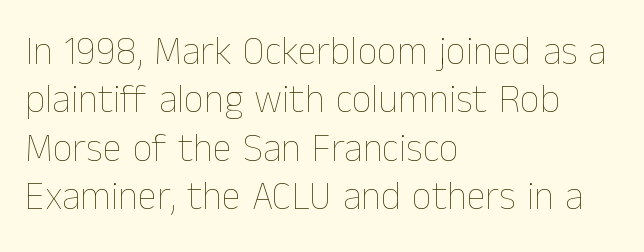
The image shows 39 px thin type, upright; set left-aligned, line spacing 1.24x, normal letter spacing, not underlined; low stroke contrast and a medium x-height.
